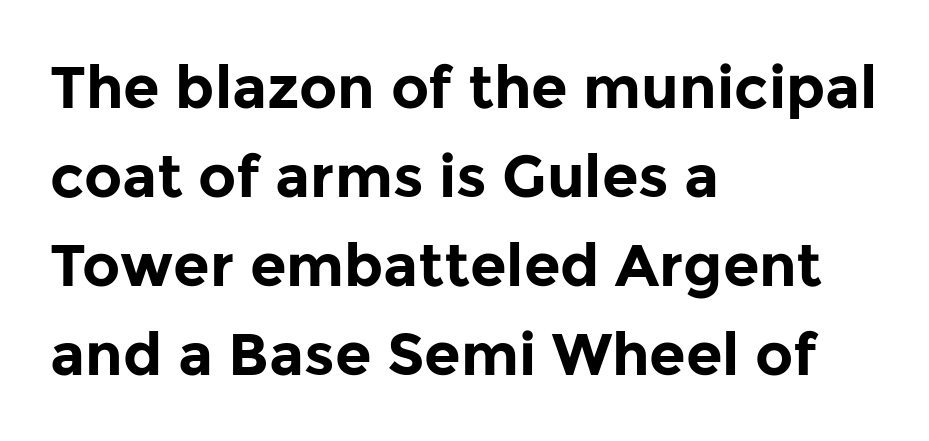
Q: Is the text bold? A: Yes.
Q: Is the text italic (slanted)? A: No, it is upright.
Q: Is the typeface a serif or a sans-serif typeface? A: Sans-serif.
Q: Is the text underlined? A: No.
Q: How is the paragraph aligned? A: Left-aligned.
Q: Is the spacing between letters normal or unusually wide? A: Normal.
Q: Is the spacing between lines tight, normal or loose? A: Normal.
Q: Width (condensed, normal, or wide)? A: Normal.
Q: Stroke contrast? A: Low.
Q: x-height? A: Medium.
Q: Monospaced? A: No.
